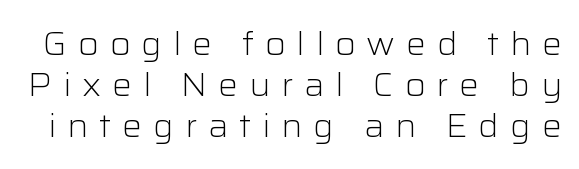
The image shows 33 px light sans-serif type, upright; set line spacing 1.24x, unusually wide letter spacing (+0.33 em), not underlined; low stroke contrast and a medium x-height.
